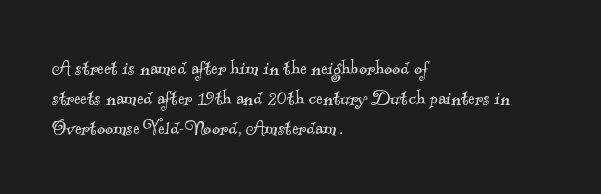
Just letters on the line, the space beneath them empty. Nothing heavy about these letters — not bold at all. There is no visible air inserted between adjacent glyphs. The text block is weighted toward the left margin, trailing off unevenly rightward.
